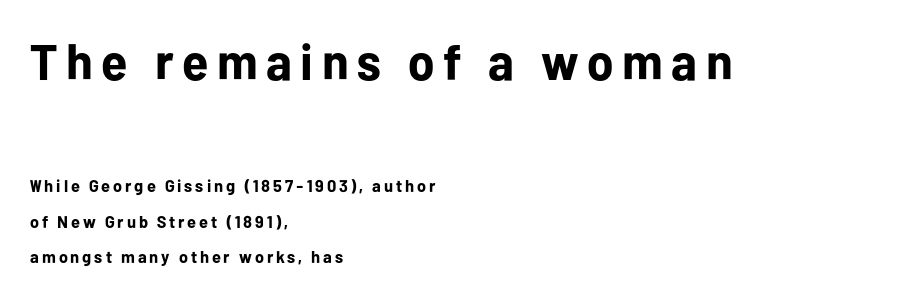
The image shows 50 px bold sans-serif type, upright; set left-aligned, loose line spacing (2.1x), not underlined; the first (top) block is 2.94x larger; low stroke contrast and a medium x-height.
